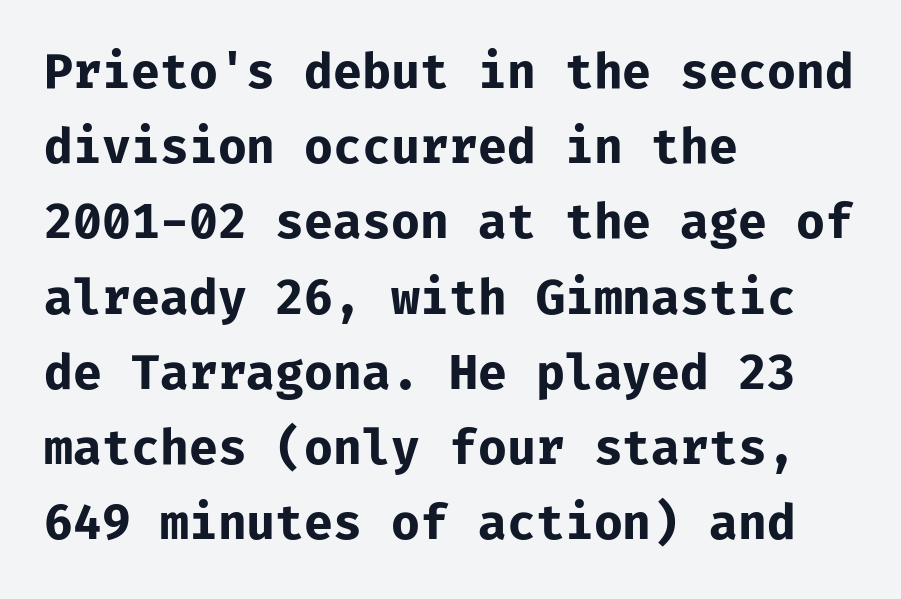
Heavy, bold letterforms. Every character sits straight up, as roman type does. In terms of leading, this rendering sits right in the middle. Students, note that the glyphs here touch the page at normal intervals. Monospaced: the letters line up in strict vertical columns.
